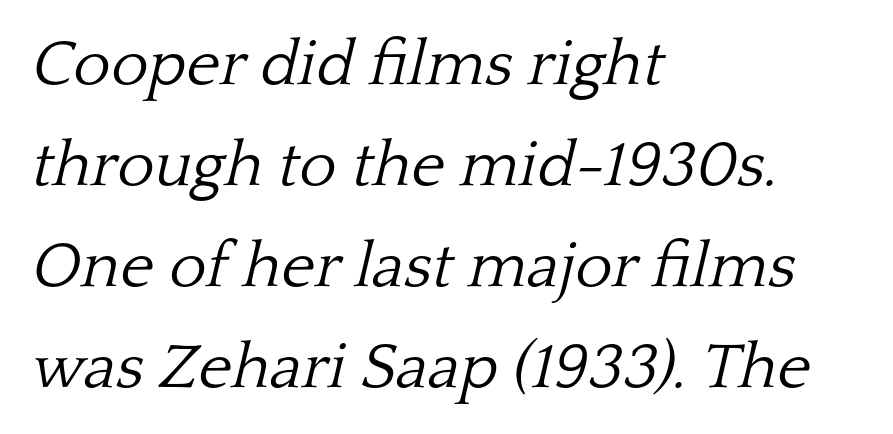
Tracking value appears to be zero — textbook default spacing. This sample has the flowing, uneven cadence of proportional lettering. Reading down the block, your eye returns to a fixed left position each line. The baseline area is clear. The specimen reads as italic at a glance. The letters look calm and open, with moderate or lighter stems.
